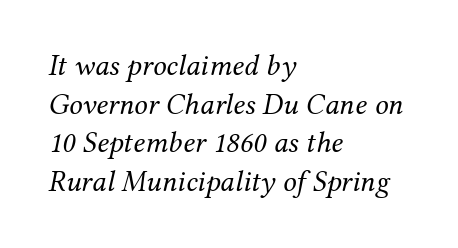
The image shows 30 px regular-weight serif type, italic (leaning right); set left-aligned, normal line spacing (1.29x), normal letter spacing, not underlined; medium stroke contrast and a medium x-height.
